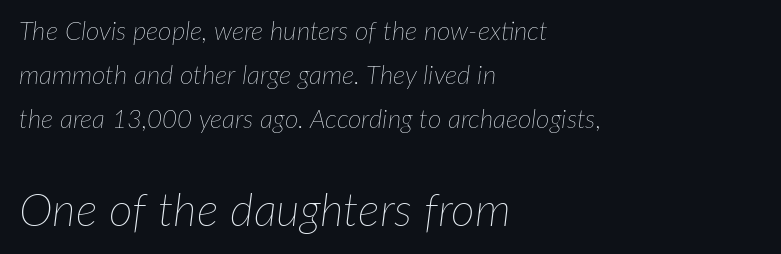
{"italic": "yes", "lean": "right", "slant_degrees": 7, "bold": "no", "weight": "thin", "width": "normal", "stroke_contrast": "low", "x_height": "medium", "monospaced": "no", "underline": "no", "align": "left", "line_spacing": "normal", "line_spacing_ratio": 1.69, "letter_spacing": "normal", "letter_spacing_em": 0.0, "larger_block": "second", "size_ratio": 1.77, "glyph_px": 46}
